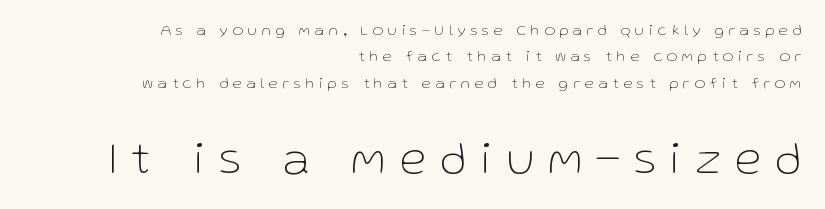
The image shows 48 px thin sans-serif type, upright; set right-aligned, normal line spacing (1.65x), unusually wide letter spacing (+0.31 em), not underlined; the second (bottom) block is 3.0x larger; low stroke contrast and a medium x-height.
